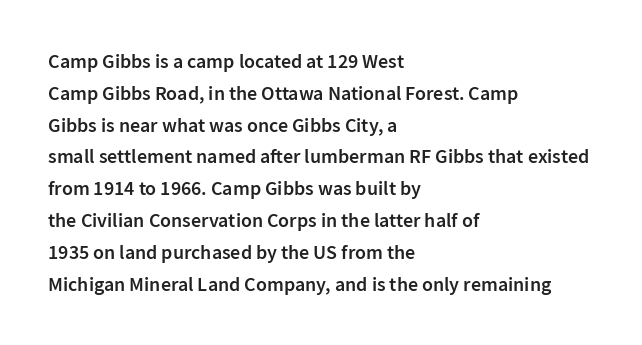
The image shows 20 px text type, upright; set left-aligned, normal line spacing (1.59x), normal letter spacing, not underlined.
